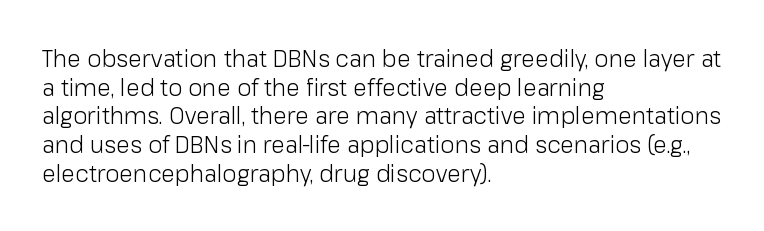
Q: Is the text bold? A: No.
Q: Is the text italic (slanted)? A: No, it is upright.
Q: Is the text underlined? A: No.
Q: How is the paragraph aligned? A: Left-aligned.
Q: Is the spacing between letters normal or unusually wide? A: Normal.
Q: Is the spacing between lines tight, normal or loose? A: Normal.
